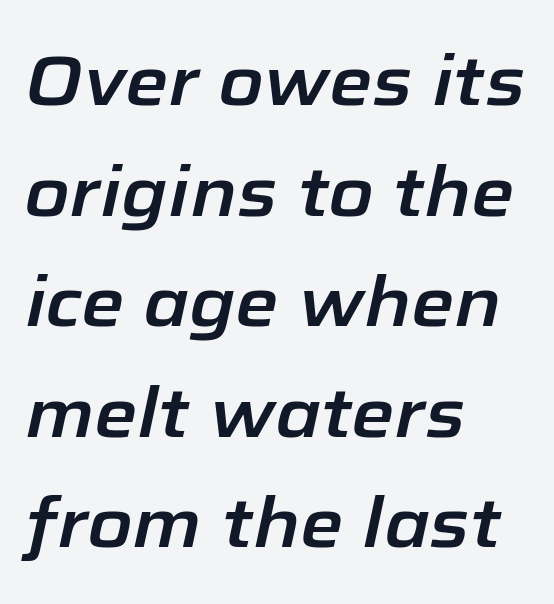
Q: Is the text italic (slanted)? A: Yes, it leans right by about 12 degrees.
Q: Is the text underlined? A: No.
Q: How is the paragraph aligned? A: Left-aligned.
Q: Is the spacing between letters normal or unusually wide? A: Normal.
Q: Is the spacing between lines tight, normal or loose? A: Normal.
Q: Width (condensed, normal, or wide)? A: Normal.
Q: Stroke contrast? A: Low.
Q: x-height? A: Medium.
Q: Monospaced? A: No.
